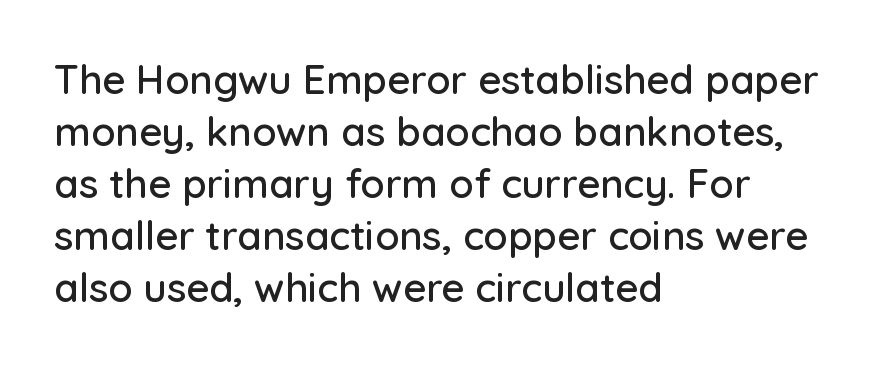
The image shows 40 px sans-serif type, upright; set left-aligned, normal line spacing (1.3x), normal letter spacing, not underlined; low stroke contrast and a medium x-height.
